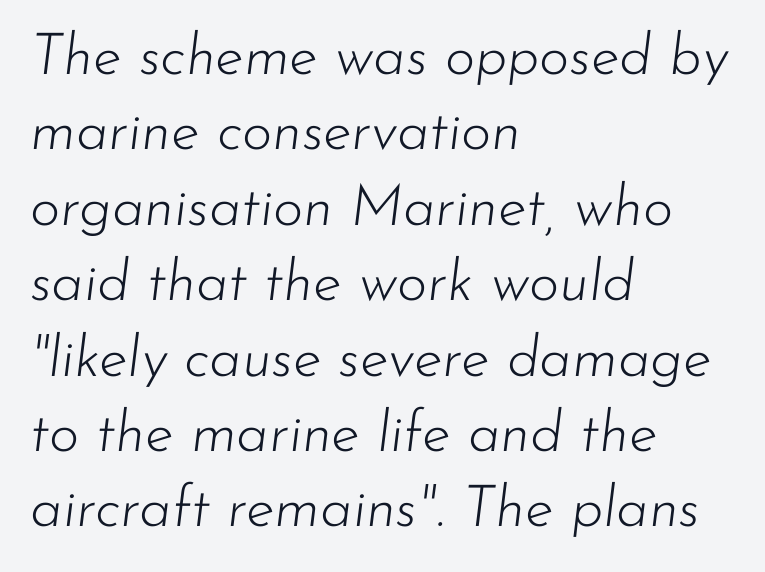
{"italic": "yes", "lean": "right", "slant_degrees": 7, "bold": "no", "weight": "light", "width": "normal", "stroke_contrast": "low", "x_height": "small", "monospaced": "no", "underline": "no", "align": "left", "line_spacing": "normal", "line_spacing_ratio": 1.3, "letter_spacing": "normal", "letter_spacing_em": 0.0, "glyph_px": 58}
